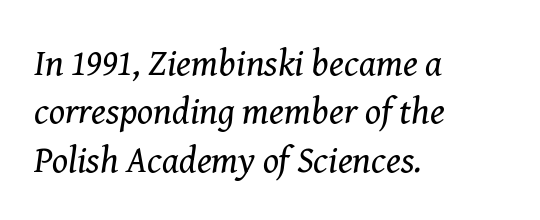
The image shows 37 px regular-weight serif type, italic (leaning right); set left-aligned, normal line spacing (1.31x), normal letter spacing, not underlined; medium stroke contrast and a medium x-height.
